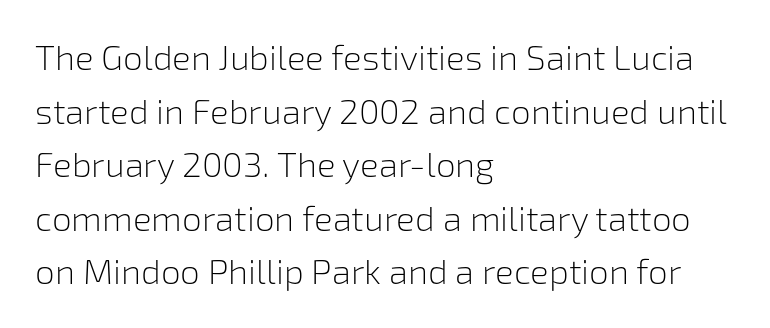
Q: Is the text bold? A: No.
Q: Is the text italic (slanted)? A: No, it is upright.
Q: Is the typeface a serif or a sans-serif typeface? A: Sans-serif.
Q: Is the text underlined? A: No.
Q: How is the paragraph aligned? A: Left-aligned.
Q: Is the spacing between letters normal or unusually wide? A: Normal.
Q: Is the spacing between lines tight, normal or loose? A: Normal.
Q: Width (condensed, normal, or wide)? A: Normal.
Q: Stroke contrast? A: Low.
Q: x-height? A: Medium.
Q: Monospaced? A: No.
